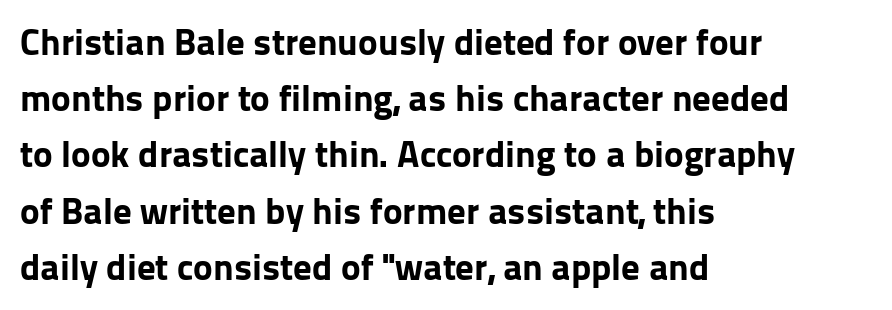
Quick note: interline space is typical. Note: no serifs on the glyphs. The rendering uses natural spacing where letterforms have individual widths. There is no visible air inserted between adjacent glyphs.
